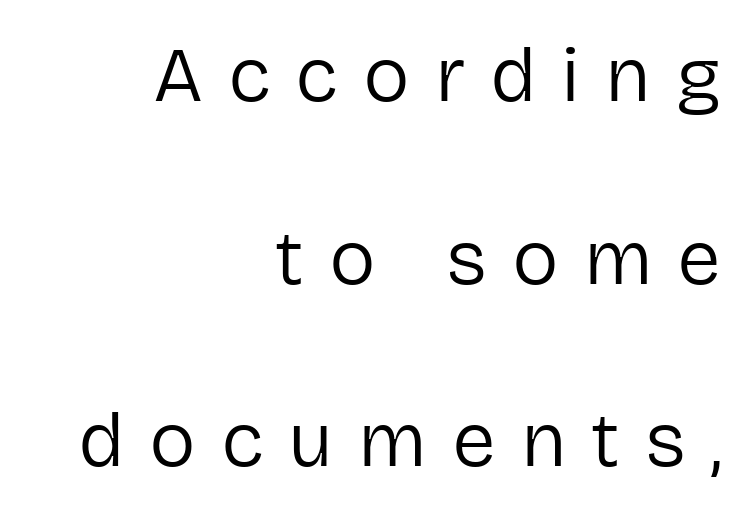
Q: Is the text bold? A: No.
Q: Is the text italic (slanted)? A: No, it is upright.
Q: Is the typeface a serif or a sans-serif typeface? A: Sans-serif.
Q: Is the text underlined? A: No.
Q: How is the paragraph aligned? A: Right-aligned.
Q: Is the spacing between letters normal or unusually wide? A: Unusually wide.
Q: Is the spacing between lines tight, normal or loose? A: Loose.
Q: Width (condensed, normal, or wide)? A: Normal.
Q: Stroke contrast? A: Low.
Q: x-height? A: Medium.
Q: Monospaced? A: No.
